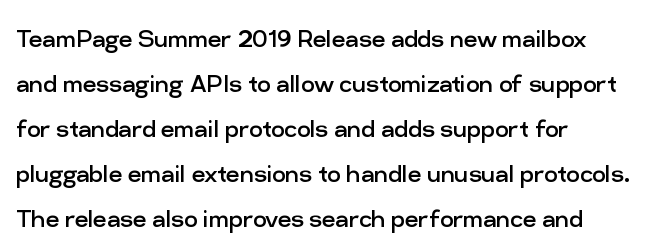
The image shows 30 px regular-weight sans-serif type, upright; set normal line spacing (1.5x), normal letter spacing, not underlined; low stroke contrast and a medium x-height.
